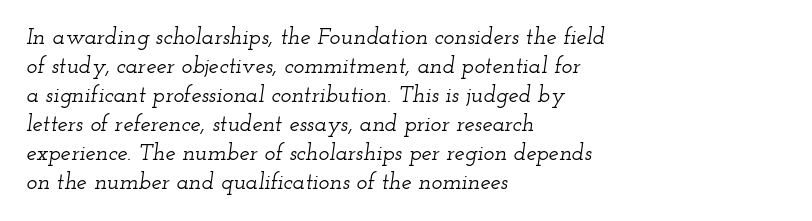
The image shows 23 px text type, italic (leaning right); set left-aligned, normal line spacing (1.26x), normal letter spacing, not underlined.
